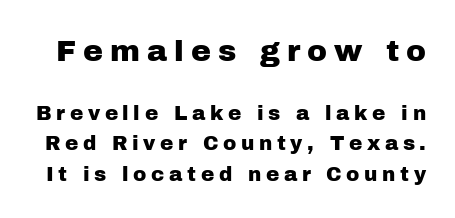
Q: Is the text italic (slanted)? A: No, it is upright.
Q: Is the typeface a serif or a sans-serif typeface? A: Sans-serif.
Q: Is the text underlined? A: No.
Q: Is the spacing between letters normal or unusually wide? A: Unusually wide.
Q: Is the spacing between lines tight, normal or loose? A: Normal.
Q: Which block of text is set in a larger size, the first (top) or the second (bottom)? A: The first (top) one.
Q: Width (condensed, normal, or wide)? A: Normal.
Q: Stroke contrast? A: Low.
Q: x-height? A: Medium.
Q: Monospaced? A: No.
